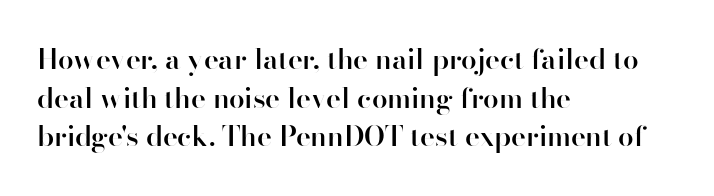
You could not count columns in this text — the font is proportionally spaced. Its strokes are somewhat broadened, the hallmark of semibold type. Letterform terminals end flat and unadorned throughout the passage. Nobody drew a line under any word here. There is no visible air inserted between adjacent glyphs. This sample uses an upright cut, with every glyph sitting square on the baseline.
